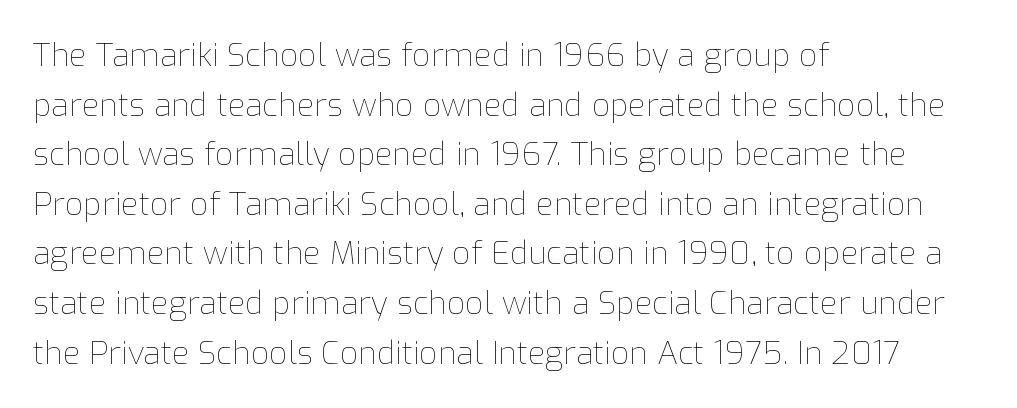
The image shows 32 px thin type, upright; set left-aligned, normal line spacing (1.55x), normal letter spacing, not underlined; low stroke contrast and a medium x-height.
